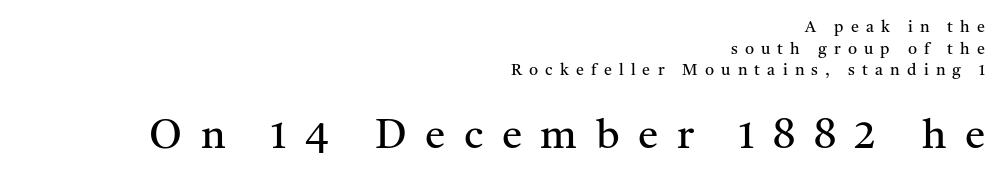
{"serif": "yes", "italic": "no", "bold": "no", "weight": "regular", "width": "normal", "stroke_contrast": "medium", "x_height": "medium", "monospaced": "no", "underline": "no", "align": "right", "line_spacing": "normal", "line_spacing_ratio": 1.35, "letter_spacing": "wide", "letter_spacing_em": 0.45, "larger_block": "second", "size_ratio": 2.56, "glyph_px": 41}
